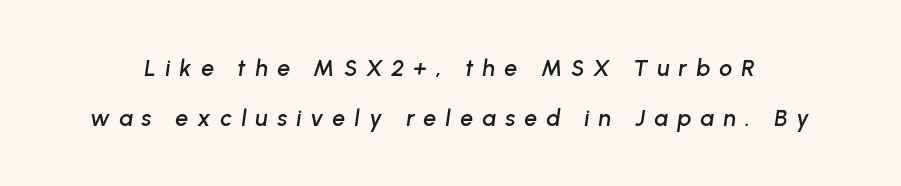
{"italic": "yes", "lean": "right", "slant_degrees": 8, "underline": "no", "line_spacing": "loose", "line_spacing_ratio": 2.16, "letter_spacing": "wide", "letter_spacing_em": 0.4, "glyph_px": 23}
